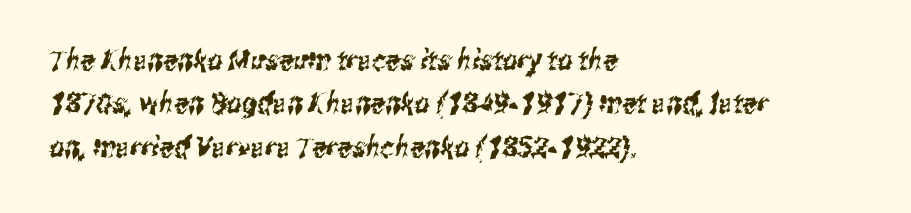
{"serif": "no", "width": "condensed", "stroke_contrast": "medium", "x_height": "medium", "monospaced": "no", "underline": "no", "align": "left", "line_spacing": "normal", "line_spacing_ratio": 1.5, "letter_spacing": "normal", "letter_spacing_em": 0.0, "glyph_px": 29}
